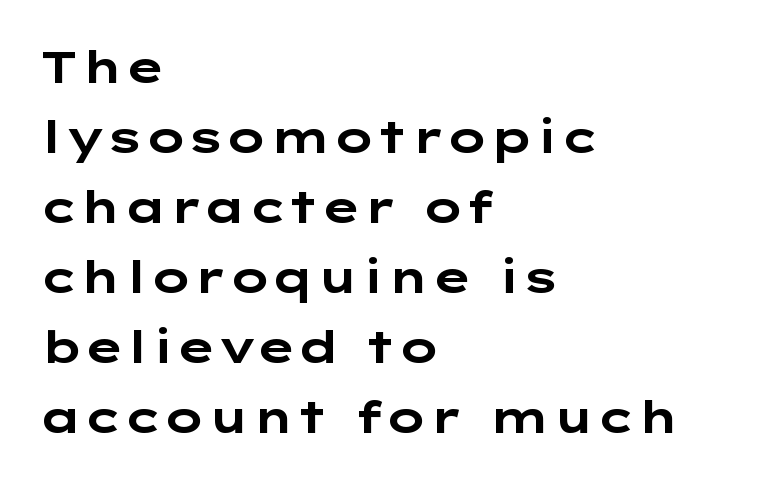
Honestly, the row spacing looks completely unremarkable. The passage shown is not underscored anywhere. You could call the tracking neutral — neither tight nor loose. Designer's note — italics off, roman on. Alignment: flush left. What weight is shown? A full bold with thick strokes.
